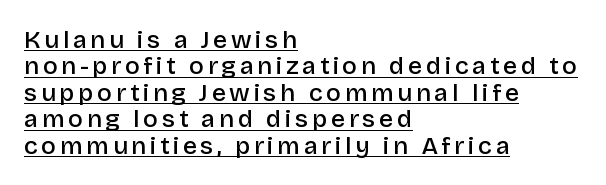
The image shows 25 px text type, upright; set left-aligned, tight line spacing (1.06x), underlined.
